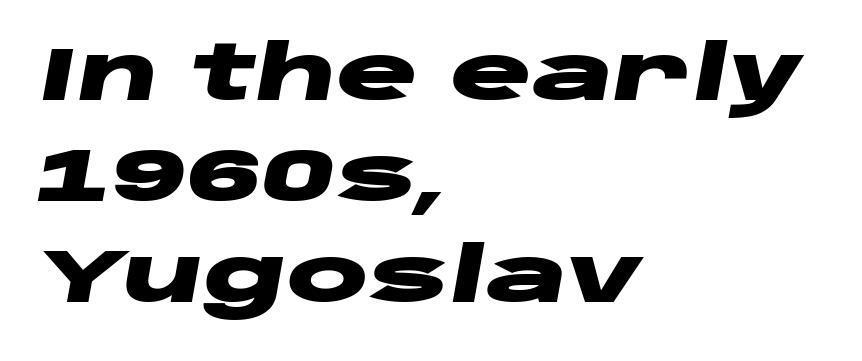
The image shows 76 px heavy, wide type, italic (leaning right); set left-aligned, normal line spacing (1.33x), normal letter spacing, not underlined; low stroke contrast and a large x-height.
